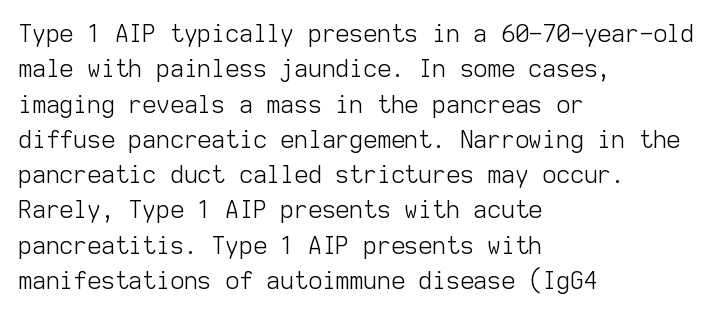
{"italic": "no", "bold": "no", "underline": "no", "align": "left", "line_spacing": "normal", "line_spacing_ratio": 1.47, "letter_spacing": "normal", "letter_spacing_em": 0.0, "glyph_px": 24}
